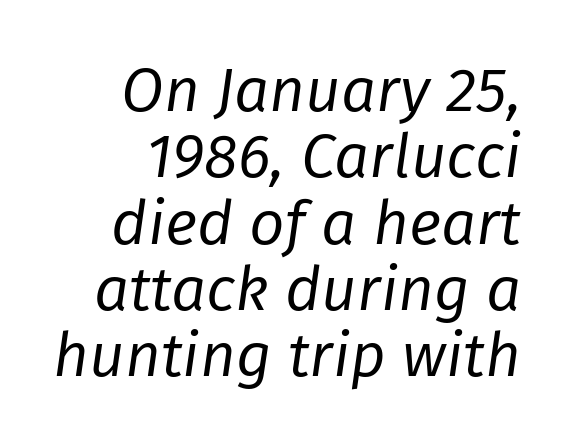
The letters look calm and open, with moderate or lighter stems. The block of text is dense from top to bottom, with scant space between rows. In terms of posture, this sample is oblique. A clean baseline with only descenders dipping below it. Here the glyphs are tracked normally, forming tight word shapes. Each letter keeps its own natural width here, so spacing adapts to shape.
